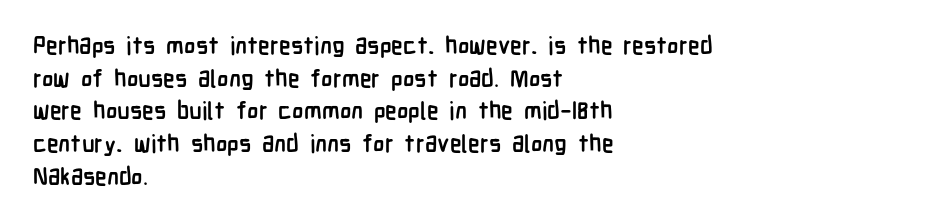
The rendering uses a moderate line-height, typical for paragraphs. The typography opts for an upright posture over an oblique one. Each word holds together tightly as a unit, with standard inter-letter gaps. Left-aligned paragraph, ragged on the right. The sample has been set heavy, in full bold. The string is rendered with underlining switched off.
